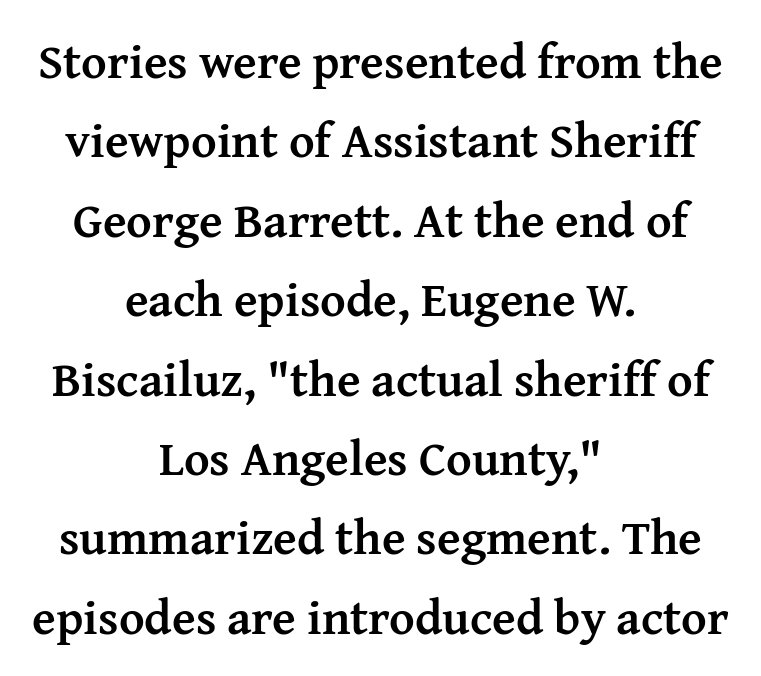
{"serif": "yes", "italic": "no", "bold": "yes", "weight": "semibold", "width": "normal", "stroke_contrast": "medium", "x_height": "medium", "monospaced": "no", "underline": "no", "align": "center", "line_spacing": "normal", "line_spacing_ratio": 1.62, "letter_spacing": "normal", "letter_spacing_em": 0.0, "glyph_px": 49}
